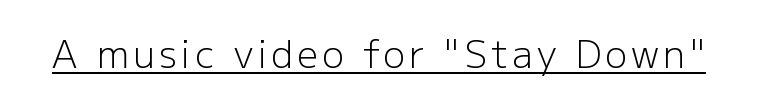
{"serif": "no", "italic": "no", "bold": "no", "weight": "light", "width": "normal", "stroke_contrast": "low", "x_height": "medium", "monospaced": "no", "underline": "yes", "glyph_px": 37}
